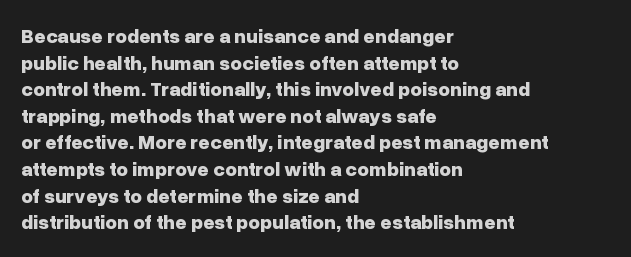
Q: Is the text bold? A: Yes.
Q: Is the text italic (slanted)? A: No, it is upright.
Q: Is the text underlined? A: No.
Q: How is the paragraph aligned? A: Left-aligned.
Q: Is the spacing between letters normal or unusually wide? A: Normal.
Q: Is the spacing between lines tight, normal or loose? A: Normal.
